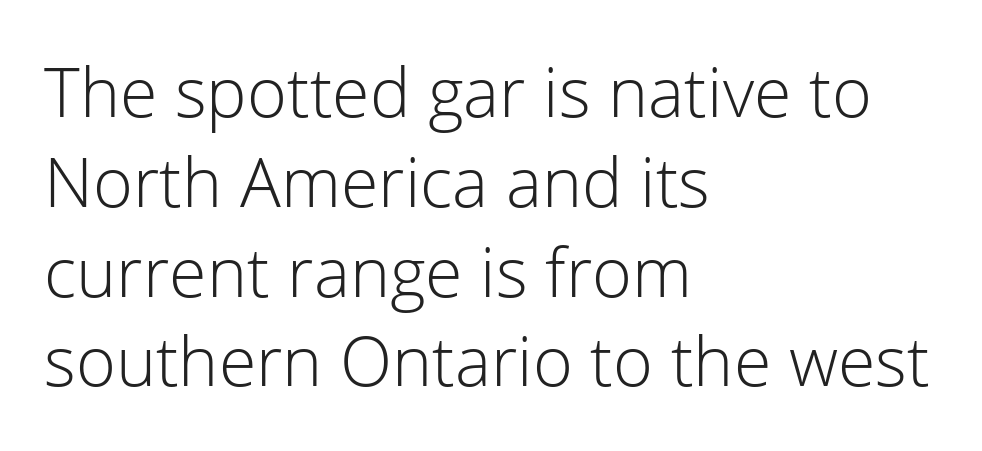
How are the letters spaced? Ordinarily, with no added tracking. The line-height multiplier appears to be the usual default. When letters stand straight like this, we call the style roman or upright. On a weight scale, this lands at 450 or below.
